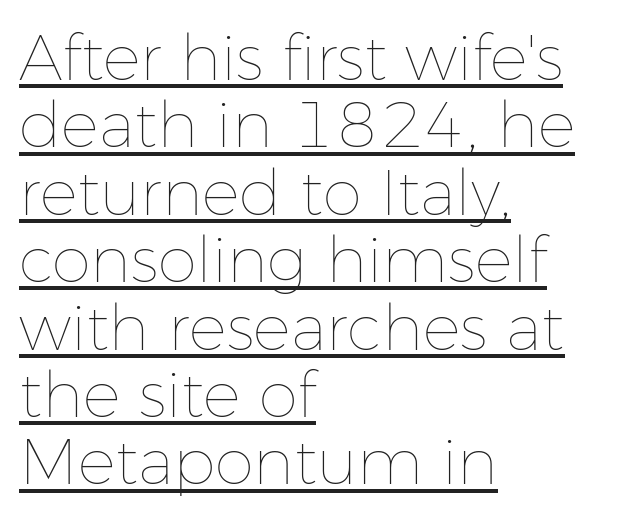
Q: Is the text bold? A: No.
Q: Is the text italic (slanted)? A: No, it is upright.
Q: Is the text underlined? A: Yes.
Q: How is the paragraph aligned? A: Left-aligned.
Q: Is the spacing between letters normal or unusually wide? A: Normal.
Q: Is the spacing between lines tight, normal or loose? A: Tight.
Q: Width (condensed, normal, or wide)? A: Normal.
Q: Stroke contrast? A: Low.
Q: x-height? A: Medium.
Q: Monospaced? A: No.
